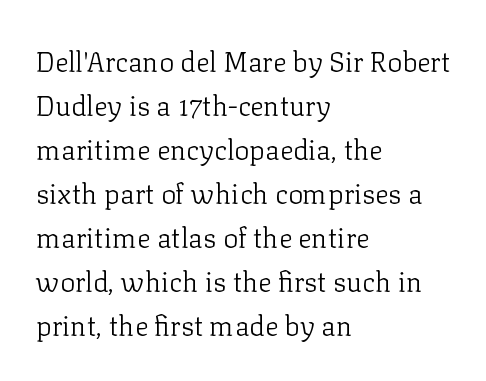
Weight: not bold — regular or lighter. A bare baseline throughout the passage. Glyph-to-glyph distance matches everyday printed text. Do the characters align in a grid? No, the font is proportional.
